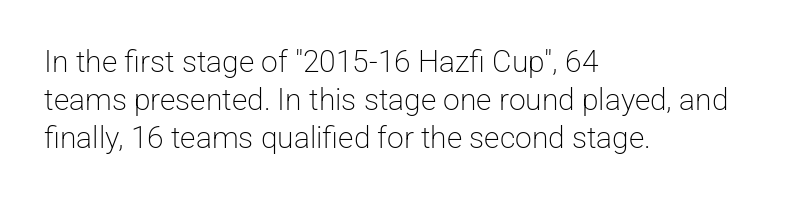
Q: Is the text bold? A: No.
Q: Is the text italic (slanted)? A: No, it is upright.
Q: Is the typeface a serif or a sans-serif typeface? A: Sans-serif.
Q: Is the text underlined? A: No.
Q: How is the paragraph aligned? A: Left-aligned.
Q: Is the spacing between letters normal or unusually wide? A: Normal.
Q: Is the spacing between lines tight, normal or loose? A: Normal.
Q: Width (condensed, normal, or wide)? A: Normal.
Q: Stroke contrast? A: Low.
Q: x-height? A: Medium.
Q: Monospaced? A: No.
